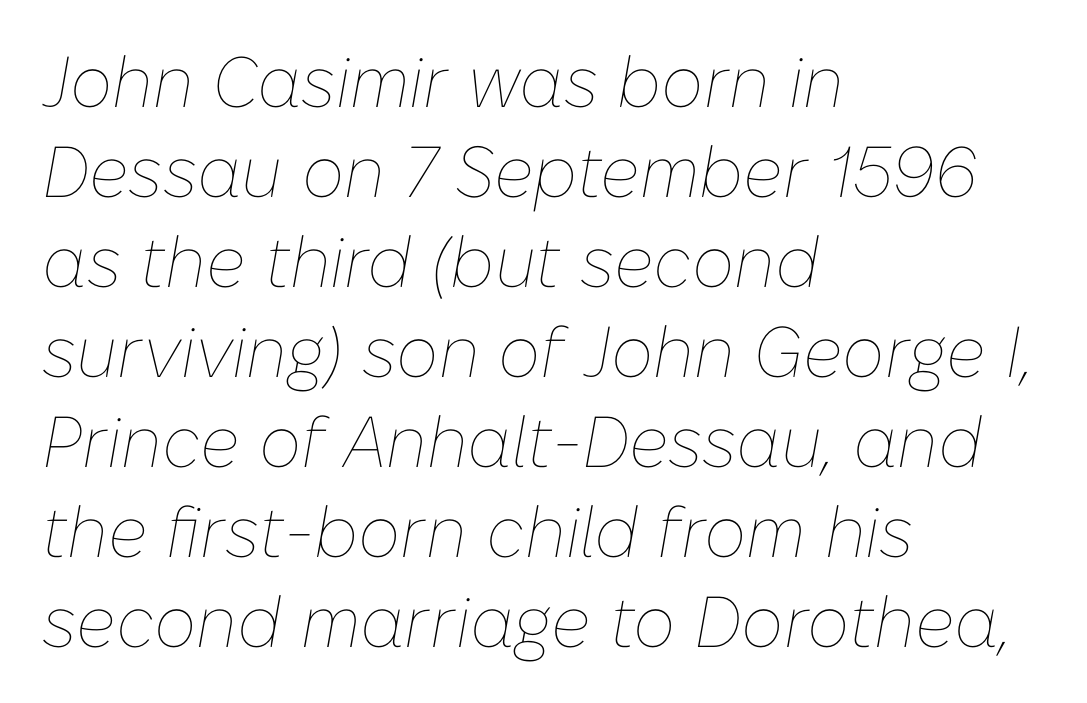
Q: Is the text bold? A: No.
Q: Is the text italic (slanted)? A: Yes, it leans right by about 10 degrees.
Q: Is the text underlined? A: No.
Q: How is the paragraph aligned? A: Left-aligned.
Q: Is the spacing between letters normal or unusually wide? A: Normal.
Q: Is the spacing between lines tight, normal or loose? A: Normal.
Q: Width (condensed, normal, or wide)? A: Normal.
Q: Stroke contrast? A: Low.
Q: x-height? A: Medium.
Q: Monospaced? A: No.
